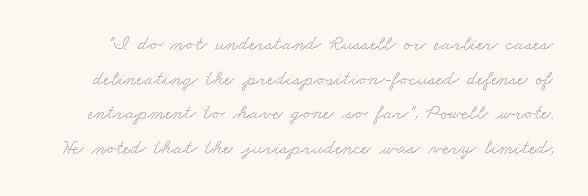
{"underline": "no", "line_spacing": "normal", "line_spacing_ratio": 1.65, "letter_spacing": "normal", "letter_spacing_em": 0.0, "glyph_px": 21}
